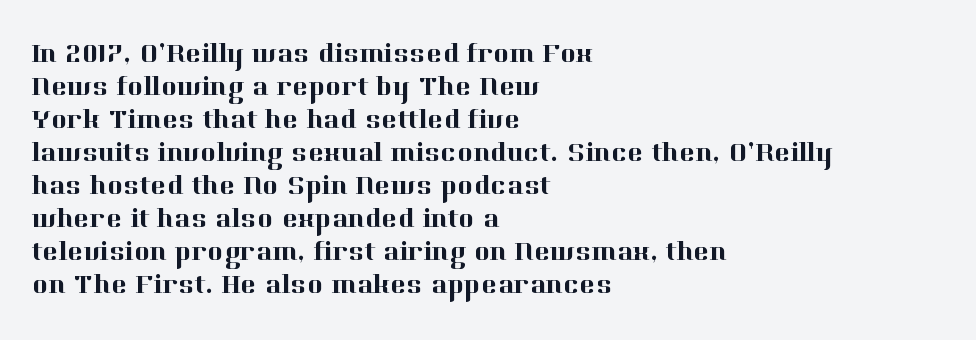
{"italic": "no", "underline": "no", "align": "left", "line_spacing_ratio": 1.22, "letter_spacing": "normal", "letter_spacing_em": 0.0, "glyph_px": 27}
